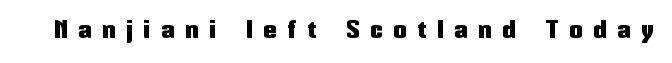
The image shows 25 px text type, upright; set unusually wide letter spacing (+0.46 em), not underlined.
